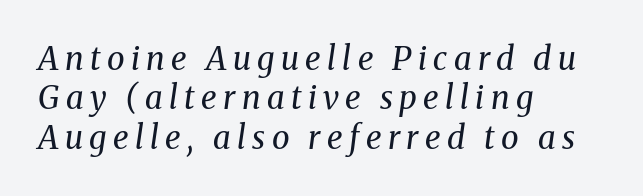
The image shows 32 px regular-weight serif type, italic (leaning right); set left-aligned, line spacing 1.23x, unusually wide letter spacing (+0.2 em), not underlined; medium stroke contrast and a medium x-height.
